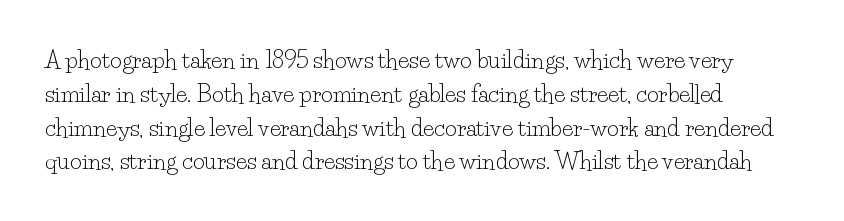
{"italic": "no", "bold": "no", "underline": "no", "align": "left", "line_spacing": "normal", "line_spacing_ratio": 1.47, "letter_spacing": "normal", "letter_spacing_em": 0.0, "glyph_px": 23}
